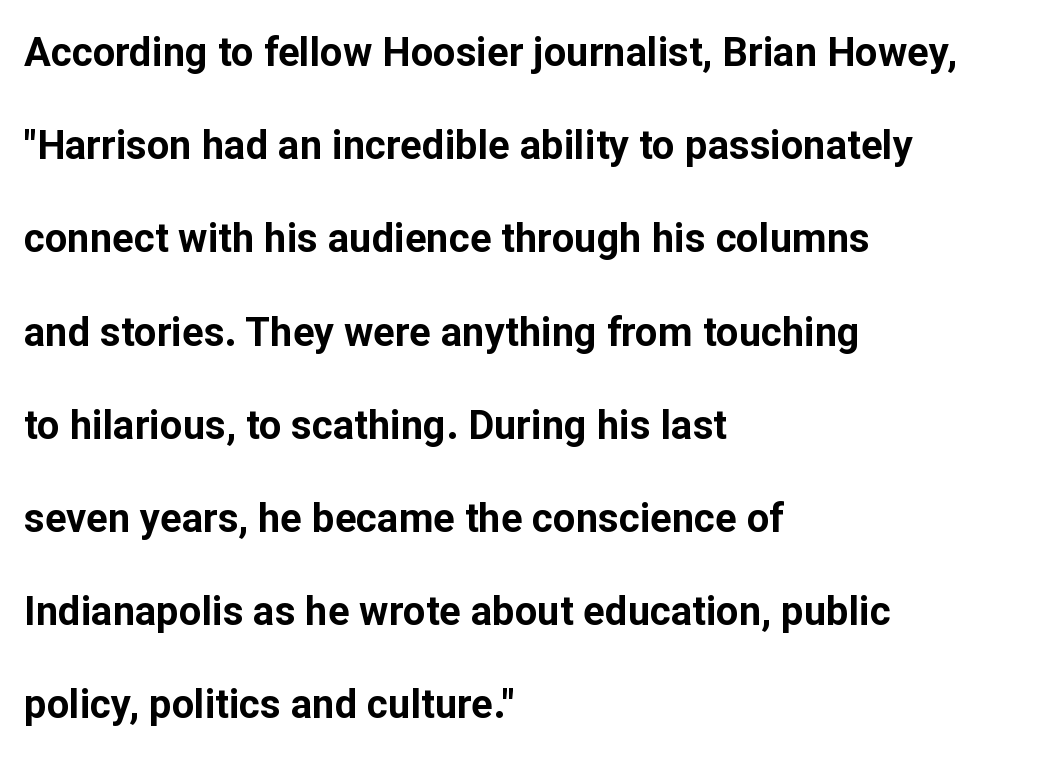
{"serif": "no", "italic": "no", "bold": "yes", "weight": "bold", "width": "normal", "stroke_contrast": "low", "x_height": "medium", "monospaced": "no", "underline": "no", "align": "left", "line_spacing": "loose", "line_spacing_ratio": 2.33, "letter_spacing": "normal", "letter_spacing_em": 0.0, "glyph_px": 40}
